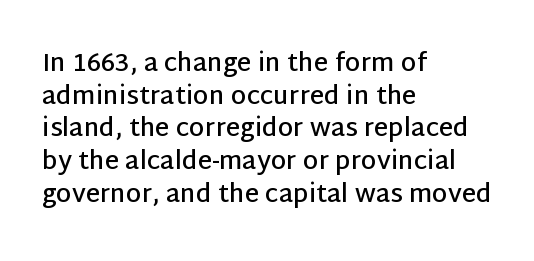
Q: Is the text bold? A: Semi-bold.
Q: Is the text italic (slanted)? A: No, it is upright.
Q: Is the text underlined? A: No.
Q: How is the paragraph aligned? A: Left-aligned.
Q: Is the spacing between letters normal or unusually wide? A: Normal.
Q: Is the spacing between lines tight, normal or loose? A: Normal.
